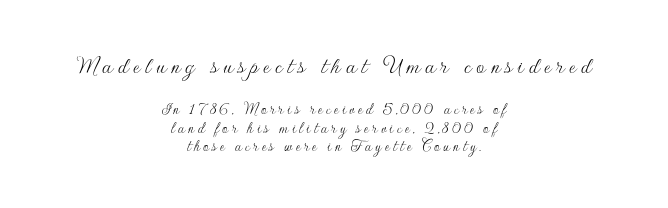
Q: Is the text bold? A: No.
Q: Is the text italic (slanted)? A: Yes.
Q: Is the text underlined? A: No.
Q: How is the paragraph aligned? A: Centered.
Q: Is the spacing between lines tight, normal or loose? A: Tight.
Q: Which block of text is set in a larger size, the first (top) or the second (bottom)? A: The first (top) one.
